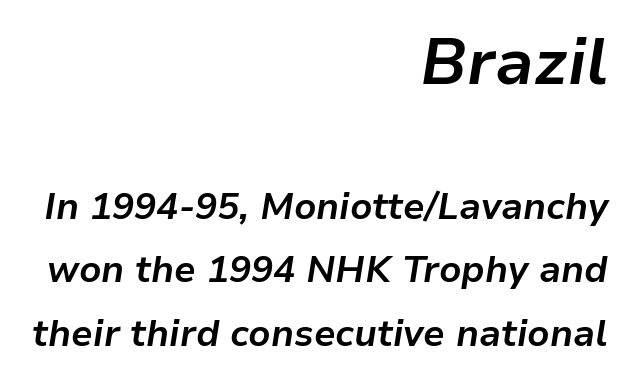
{"italic": "yes", "lean": "right", "slant_degrees": 9, "bold": "yes", "weight": "bold", "width": "normal", "stroke_contrast": "low", "x_height": "medium", "monospaced": "no", "underline": "no", "align": "right", "line_spacing_ratio": 1.71, "letter_spacing": "normal", "letter_spacing_em": 0.0, "larger_block": "first", "size_ratio": 1.76, "glyph_px": 65}
